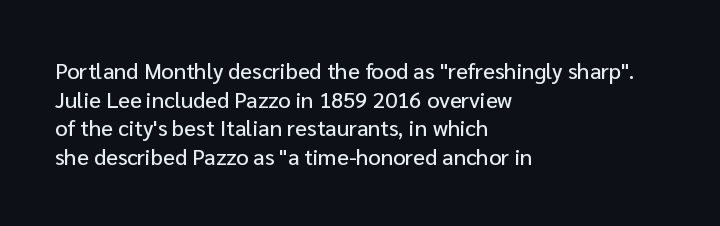
{"italic": "no", "underline": "no", "align": "left", "line_spacing": "normal", "line_spacing_ratio": 1.3, "letter_spacing": "normal", "letter_spacing_em": 0.0, "glyph_px": 22}
